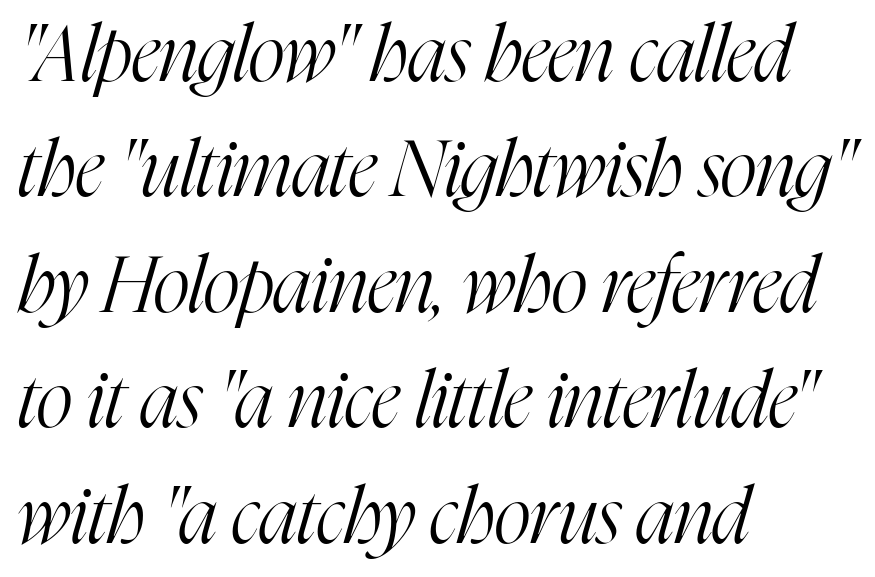
Q: Is the text bold? A: No.
Q: Is the text italic (slanted)? A: Yes, it leans right by about 16 degrees.
Q: Is the typeface a serif or a sans-serif typeface? A: Serif.
Q: Is the text underlined? A: No.
Q: How is the paragraph aligned? A: Left-aligned.
Q: Is the spacing between letters normal or unusually wide? A: Normal.
Q: Is the spacing between lines tight, normal or loose? A: Normal.
Q: Width (condensed, normal, or wide)? A: Condensed.
Q: Stroke contrast? A: High.
Q: x-height? A: Medium.
Q: Monospaced? A: No.
